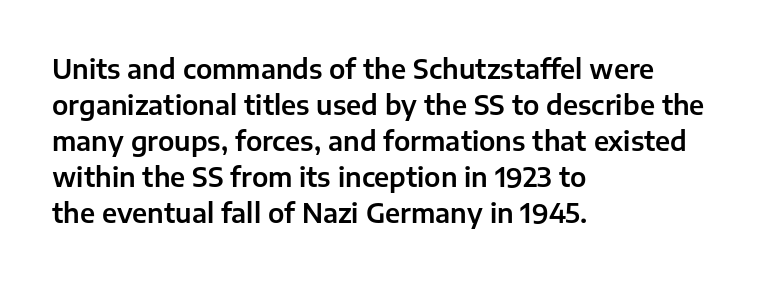
Q: Is the text italic (slanted)? A: No, it is upright.
Q: Is the text underlined? A: No.
Q: How is the paragraph aligned? A: Left-aligned.
Q: Is the spacing between letters normal or unusually wide? A: Normal.
Q: Is the spacing between lines tight, normal or loose? A: Normal.
